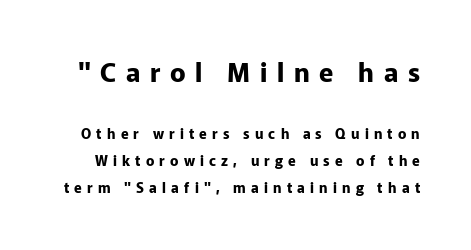
{"italic": "no", "bold": "yes", "underline": "no", "line_spacing": "loose", "line_spacing_ratio": 1.93, "letter_spacing": "wide", "letter_spacing_em": 0.37, "larger_block": "first", "size_ratio": 1.86, "glyph_px": 26}
